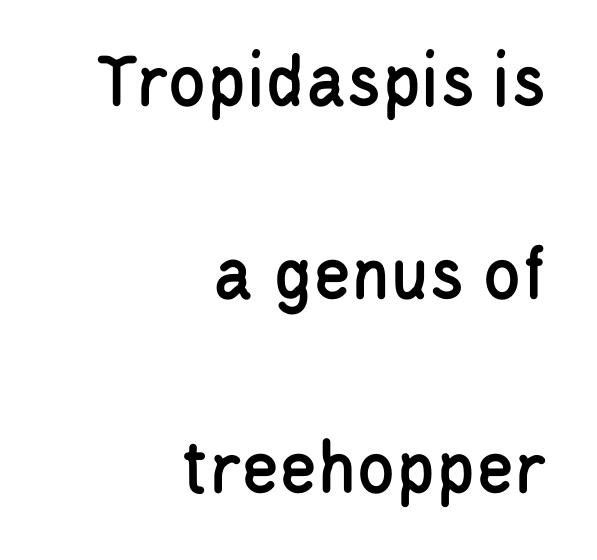
{"serif": "no", "italic": "no", "width": "condensed", "stroke_contrast": "low", "x_height": "large", "monospaced": "no", "underline": "no", "align": "right", "line_spacing": "loose", "line_spacing_ratio": 2.48, "letter_spacing": "normal", "letter_spacing_em": 0.0, "glyph_px": 78}
